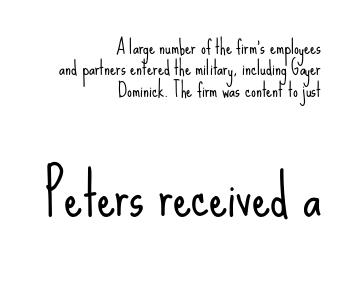
The image shows 58 px light, condensed sans-serif type, upright; set right-aligned, tight line spacing (1.12x), normal letter spacing, not underlined; the second (bottom) block is 3.05x larger; low stroke contrast and a small x-height.
